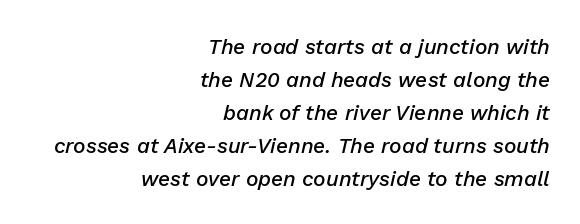
The image shows 21 px text type, italic (leaning right); set right-aligned, normal line spacing (1.57x), normal letter spacing, not underlined.
